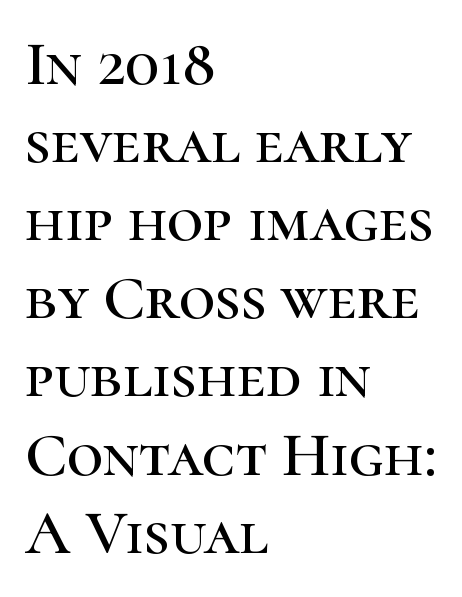
Style check: upright. Observe the ordinary spacing: letters are neighbours, not strangers. Letters rest on an invisible, unmarked baseline. The rendering anchors every line to the left-hand side. The letters advance in unequal steps, a hallmark of proportional type. Small tapered or slab feet sit at the stroke ends, so this counts as serif.
